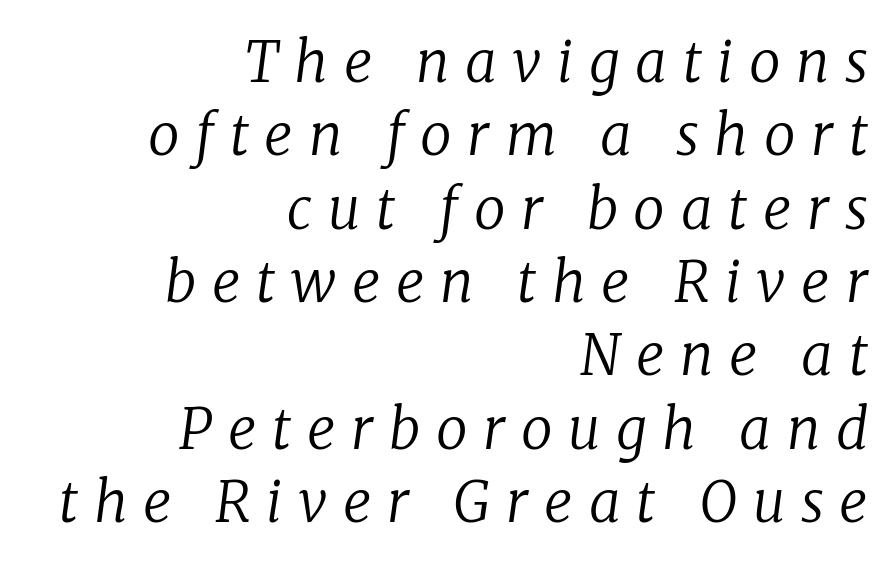
Q: Is the text bold? A: No.
Q: Is the text italic (slanted)? A: Yes, it leans right by about 8 degrees.
Q: Is the typeface a serif or a sans-serif typeface? A: Serif.
Q: Is the text underlined? A: No.
Q: How is the paragraph aligned? A: Right-aligned.
Q: Is the spacing between letters normal or unusually wide? A: Unusually wide.
Q: Is the spacing between lines tight, normal or loose? A: Normal.
Q: Width (condensed, normal, or wide)? A: Normal.
Q: Stroke contrast? A: Low.
Q: x-height? A: Medium.
Q: Monospaced? A: No.
